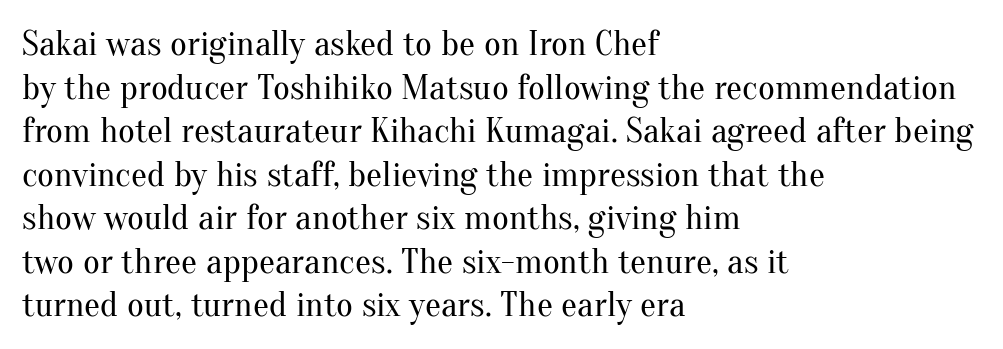
{"serif": "yes", "italic": "no", "bold": "no", "weight": "regular", "width": "normal", "stroke_contrast": "medium", "x_height": "small", "monospaced": "no", "underline": "no", "align": "left", "line_spacing_ratio": 1.21, "letter_spacing": "normal", "letter_spacing_em": 0.0, "glyph_px": 36}
